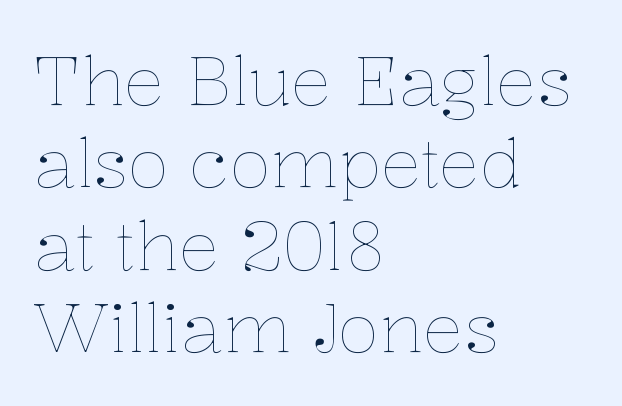
The image shows 68 px thin type, upright; set left-aligned, line spacing 1.21x, normal letter spacing, not underlined; low stroke contrast and a medium x-height.
